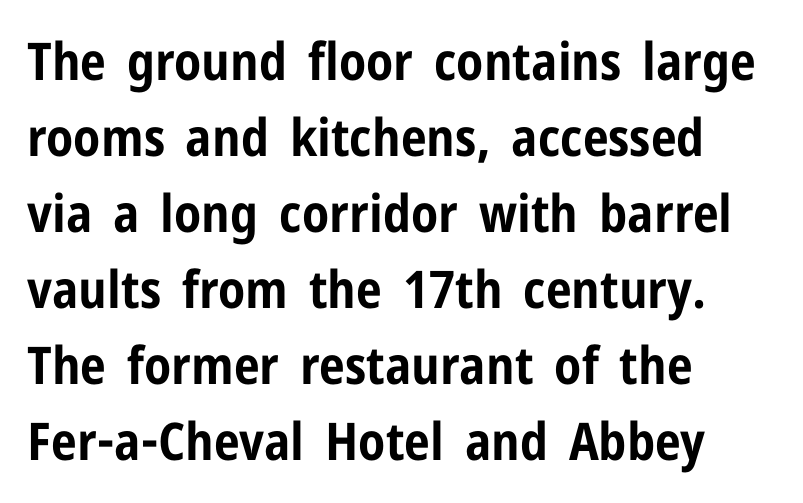
The image shows 52 px bold, condensed sans-serif type, upright; set left-aligned, normal line spacing (1.46x), normal letter spacing, not underlined; low stroke contrast and a medium x-height.
